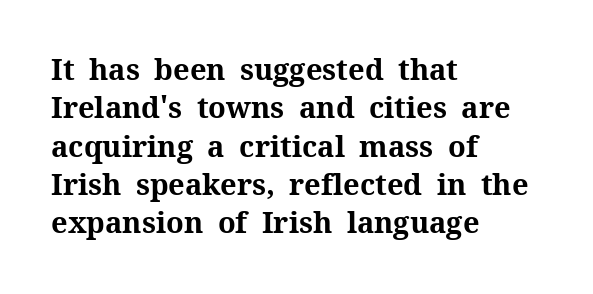
Q: Is the text bold? A: Yes.
Q: Is the text italic (slanted)? A: No, it is upright.
Q: Is the typeface a serif or a sans-serif typeface? A: Serif.
Q: Is the text underlined? A: No.
Q: How is the paragraph aligned? A: Left-aligned.
Q: Is the spacing between letters normal or unusually wide? A: Normal.
Q: Is the spacing between lines tight, normal or loose? A: Normal.
Q: Width (condensed, normal, or wide)? A: Normal.
Q: Stroke contrast? A: Medium.
Q: x-height? A: Medium.
Q: Monospaced? A: No.
